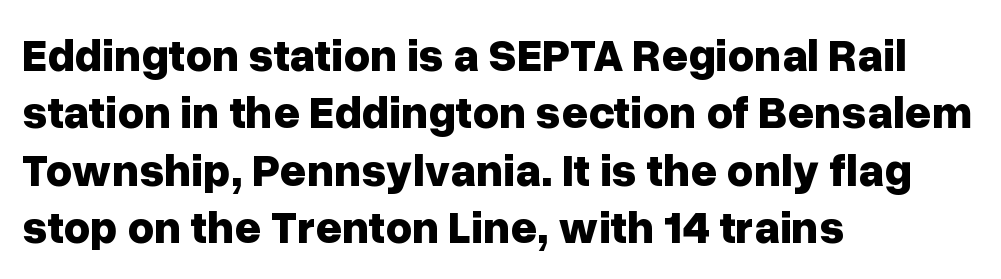
Q: Is the text bold? A: Yes.
Q: Is the text italic (slanted)? A: No, it is upright.
Q: Is the typeface a serif or a sans-serif typeface? A: Sans-serif.
Q: Is the text underlined? A: No.
Q: How is the paragraph aligned? A: Left-aligned.
Q: Is the spacing between letters normal or unusually wide? A: Normal.
Q: Is the spacing between lines tight, normal or loose? A: Normal.
Q: Width (condensed, normal, or wide)? A: Normal.
Q: Stroke contrast? A: Low.
Q: x-height? A: Medium.
Q: Monospaced? A: No.
